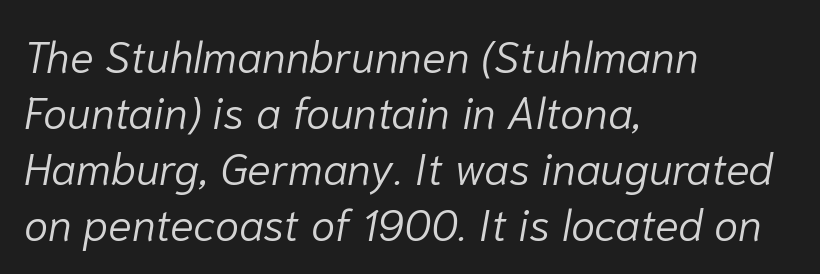
The typesetter chose a ragged-right arrangement here. The tracking reads as untouched default to a designer's eye. Would a proofreader flag this as italicized? Yes. Note the varied advance widths — an 'i' is clearly narrower than an 'm'. The space beneath each line is pristine and unruled.
